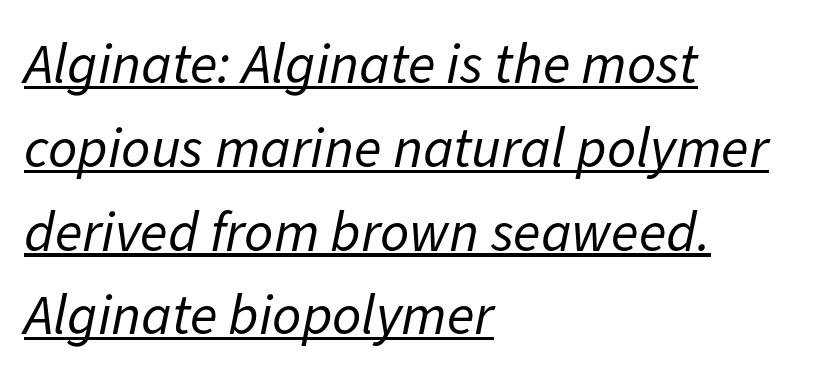
The image shows 57 px regular-weight type, italic (leaning right); set left-aligned, normal line spacing (1.47x), normal letter spacing, underlined; low stroke contrast and a medium x-height.
